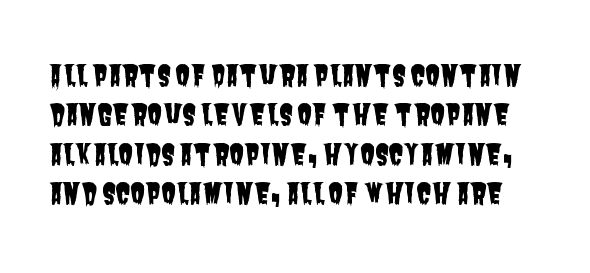
Students, note that the glyphs here touch the page at normal intervals. These lines are composed in type without serifs. A normal amount of white space separates one row of letters from the next. Underlining? Definitely not there.
